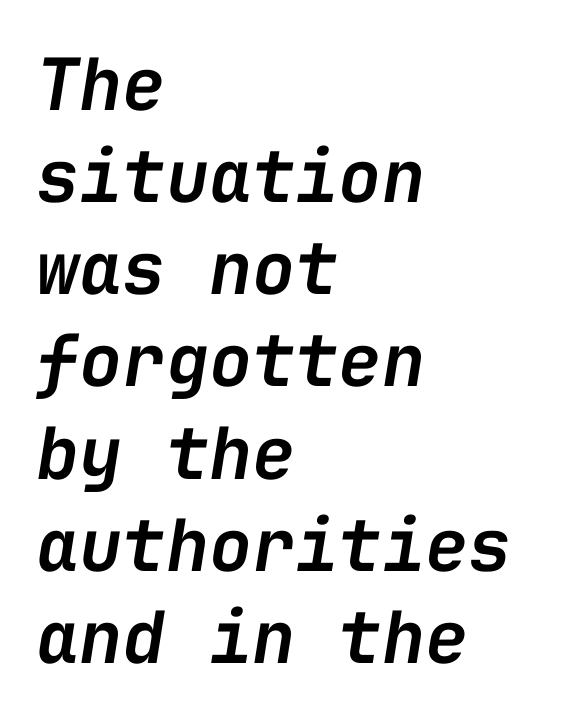
The image shows 72 px semibold type, italic (leaning right), monospaced; set left-aligned, normal line spacing (1.28x), normal letter spacing, not underlined; low stroke contrast and a medium x-height.
